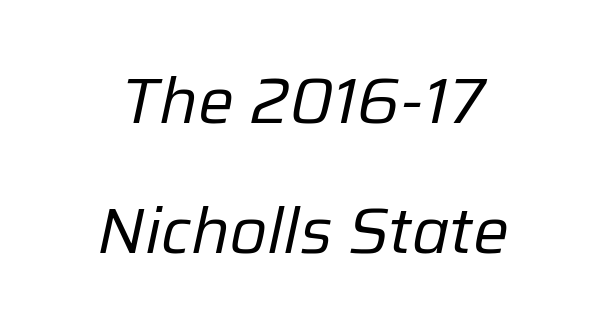
The image shows 64 px regular-weight type, italic (leaning right); set centered, loose line spacing (2.03x), normal letter spacing, not underlined; low stroke contrast and a medium x-height.
